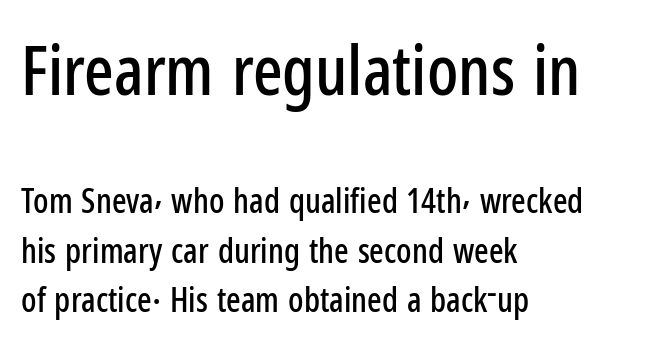
{"serif": "no", "italic": "no", "width": "condensed", "stroke_contrast": "low", "x_height": "medium", "monospaced": "no", "underline": "no", "align": "left", "line_spacing": "normal", "line_spacing_ratio": 1.45, "letter_spacing": "normal", "letter_spacing_em": 0.0, "larger_block": "first", "size_ratio": 2.03, "glyph_px": 69}
